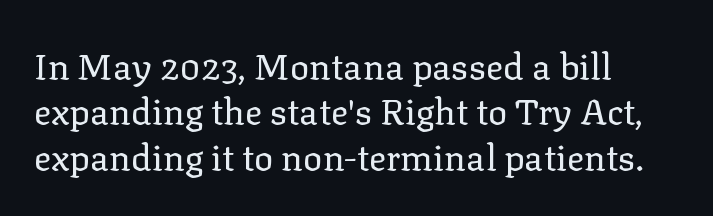
{"serif": "yes", "italic": "no", "bold": "no", "weight": "regular", "width": "normal", "stroke_contrast": "low", "x_height": "medium", "monospaced": "no", "underline": "no", "align": "left", "line_spacing": "normal", "line_spacing_ratio": 1.26, "letter_spacing": "normal", "letter_spacing_em": 0.0, "glyph_px": 36}
